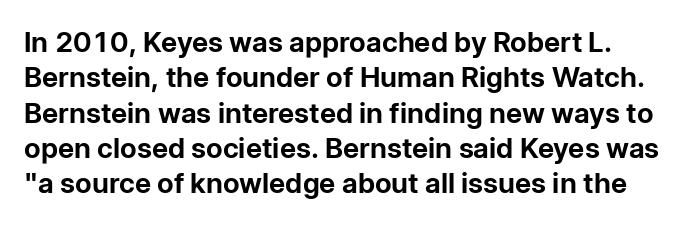
Q: Is the text bold? A: Yes.
Q: Is the text italic (slanted)? A: No, it is upright.
Q: Is the typeface a serif or a sans-serif typeface? A: Sans-serif.
Q: Is the text underlined? A: No.
Q: Is the spacing between letters normal or unusually wide? A: Normal.
Q: Is the spacing between lines tight, normal or loose? A: Normal.
Q: Width (condensed, normal, or wide)? A: Normal.
Q: Stroke contrast? A: Low.
Q: x-height? A: Medium.
Q: Monospaced? A: No.
